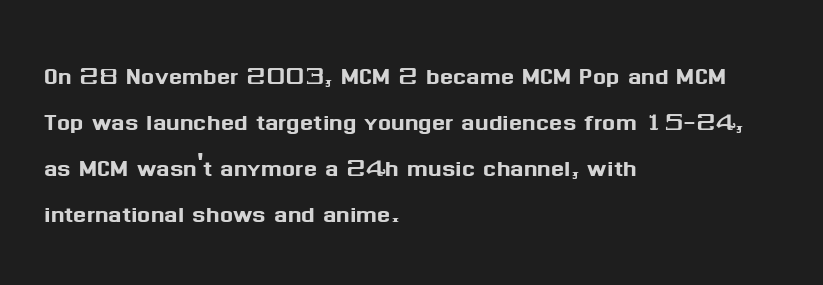
Tracking here is standard; glyphs follow each other at the usual distance. The zone under the glyphs is completely vacant. Characters remain perfectly vertical along every line. Varying glyph widths throughout — classic text-font behaviour. Line spacing here is normal. The lines in this sample share a left origin and differ only in where they stop.
